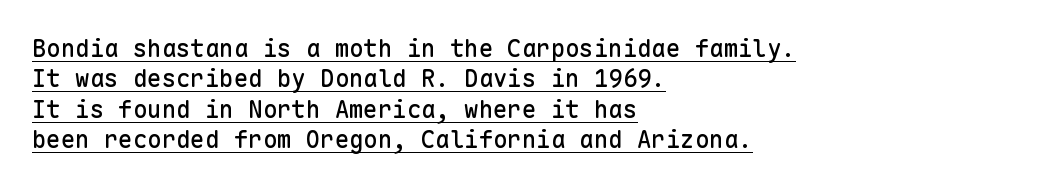
The image shows 24 px text type, upright; set left-aligned, normal line spacing (1.27x), normal letter spacing, underlined.
